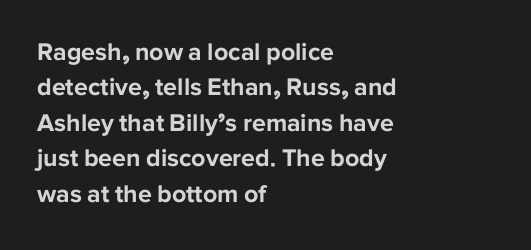
Q: Is the text bold? A: Yes.
Q: Is the text italic (slanted)? A: No, it is upright.
Q: Is the text underlined? A: No.
Q: How is the paragraph aligned? A: Left-aligned.
Q: Is the spacing between letters normal or unusually wide? A: Normal.
Q: Is the spacing between lines tight, normal or loose? A: Normal.
